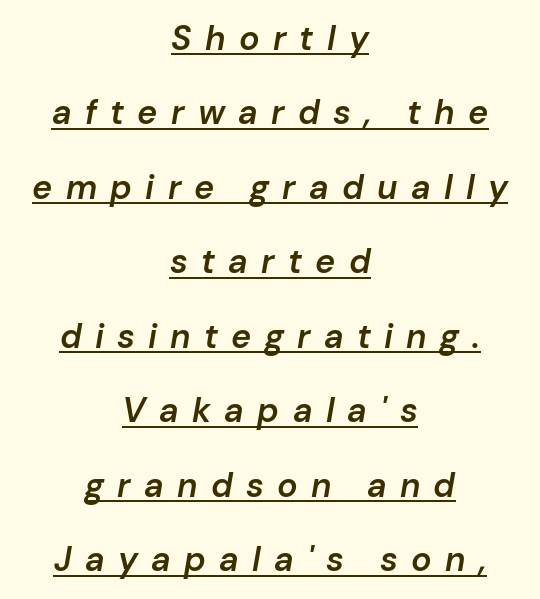
The image shows 34 px semibold type, italic (leaning right); set centered, loose line spacing (2.19x), unusually wide letter spacing (+0.39 em), underlined; low stroke contrast and a medium x-height.
